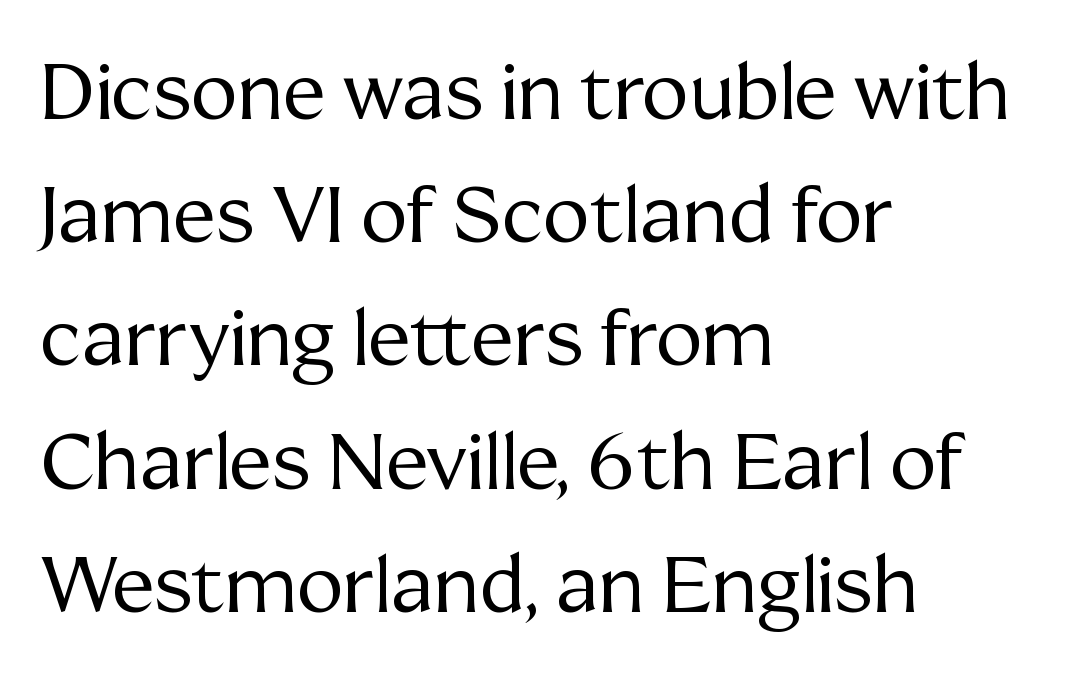
Q: Is the text bold? A: No.
Q: Is the text italic (slanted)? A: No, it is upright.
Q: Is the typeface a serif or a sans-serif typeface? A: Serif.
Q: Is the text underlined? A: No.
Q: How is the paragraph aligned? A: Left-aligned.
Q: Is the spacing between letters normal or unusually wide? A: Normal.
Q: Is the spacing between lines tight, normal or loose? A: Normal.
Q: Width (condensed, normal, or wide)? A: Normal.
Q: Stroke contrast? A: Medium.
Q: x-height? A: Medium.
Q: Monospaced? A: No.
